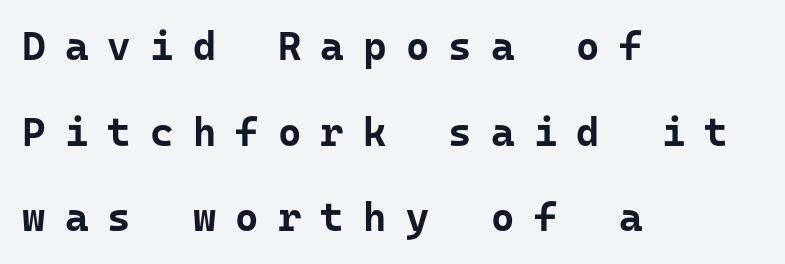
Typographically, this falls in the sans-serif category. It's the straight-up-and-down kind of type. The letters are spread apart with noticeably loose tracking. The area under the type is left untouched. Every character here occupies the same horizontal width, giving the sample a typewriter-like rhythm. The line-height multiplier appears high, well above default.
